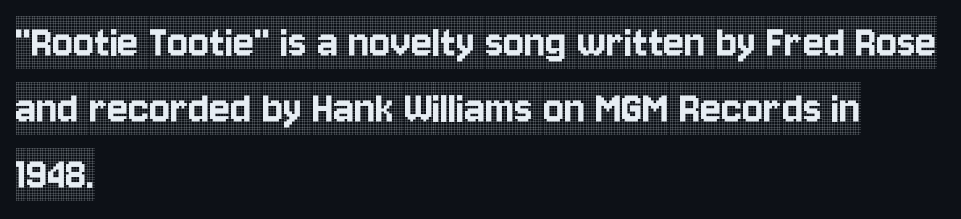
{"serif": "yes", "italic": "no", "width": "condensed", "x_height": "large", "monospaced": "no", "underline": "no", "align": "left", "line_spacing": "normal", "line_spacing_ratio": 1.35, "letter_spacing": "normal", "letter_spacing_em": 0.0, "glyph_px": 49}
